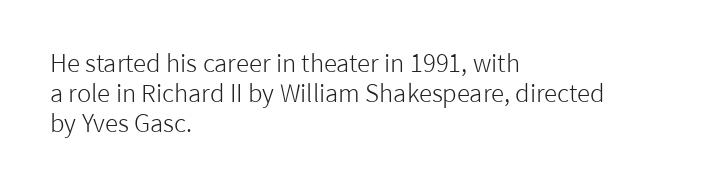
Q: Is the text bold? A: No.
Q: Is the text italic (slanted)? A: No, it is upright.
Q: Is the text underlined? A: No.
Q: How is the paragraph aligned? A: Left-aligned.
Q: Is the spacing between letters normal or unusually wide? A: Normal.
Q: Is the spacing between lines tight, normal or loose? A: Normal.
